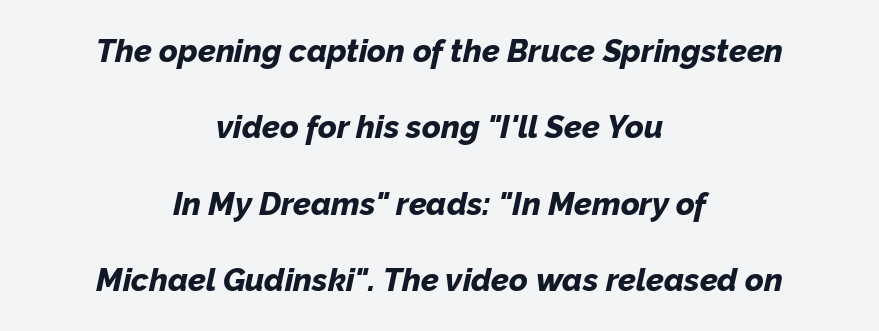
The image shows 32 px bold type, italic (leaning right); set centered, loose line spacing (2.39x), normal letter spacing, not underlined; low stroke contrast and a medium x-height.
